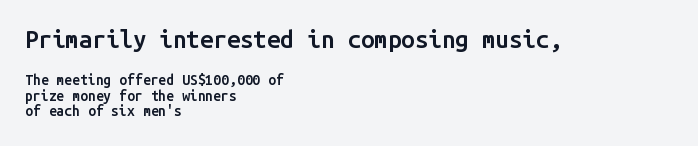
{"italic": "no", "bold": "semi", "underline": "no", "align": "left", "line_spacing": "tight", "line_spacing_ratio": 1.12, "letter_spacing": "normal", "letter_spacing_em": 0.0, "larger_block": "first", "size_ratio": 1.71, "glyph_px": 24}
